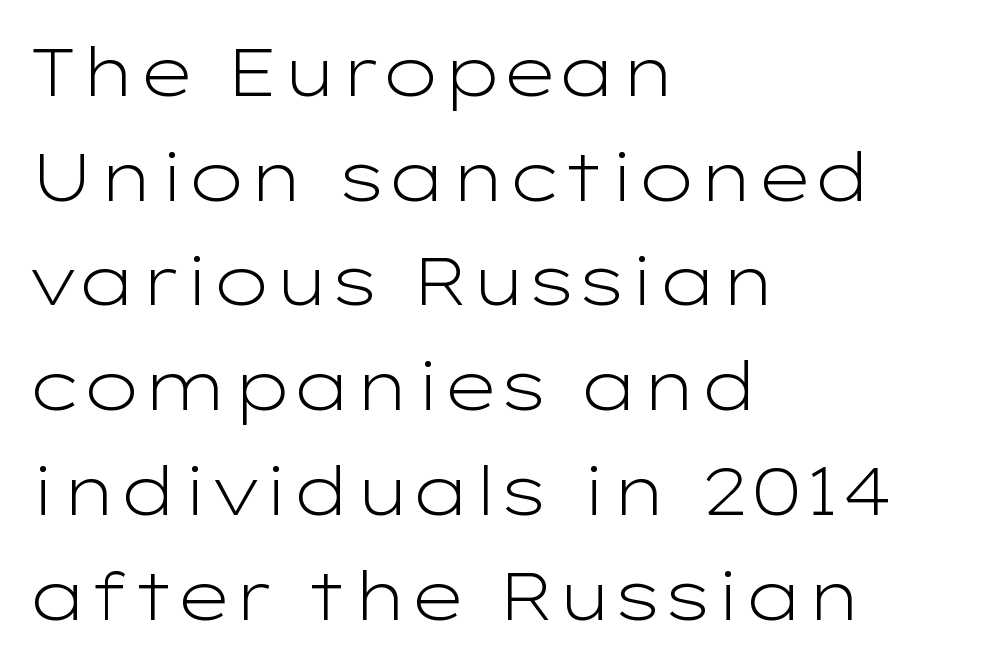
{"serif": "no", "italic": "no", "bold": "no", "weight": "light", "width": "wide", "stroke_contrast": "low", "x_height": "medium", "monospaced": "no", "underline": "no", "align": "left", "line_spacing": "normal", "line_spacing_ratio": 1.54, "letter_spacing": "normal", "letter_spacing_em": 0.0, "glyph_px": 68}
